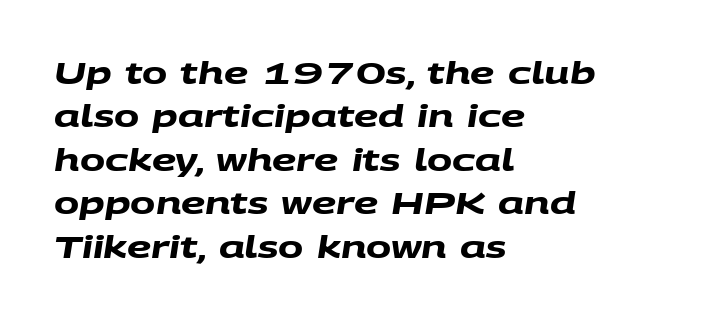
These words are printed bold, with thick strokes throughout. Clear beneath every line of the passage. Proportional: the letters do not fall into vertical columns. Each new line begins a customary step beneath the previous one. Check where the strokes stop: nothing finishes them off — pure sans. Horizontal alignment here is leftward, the default for most running prose.
